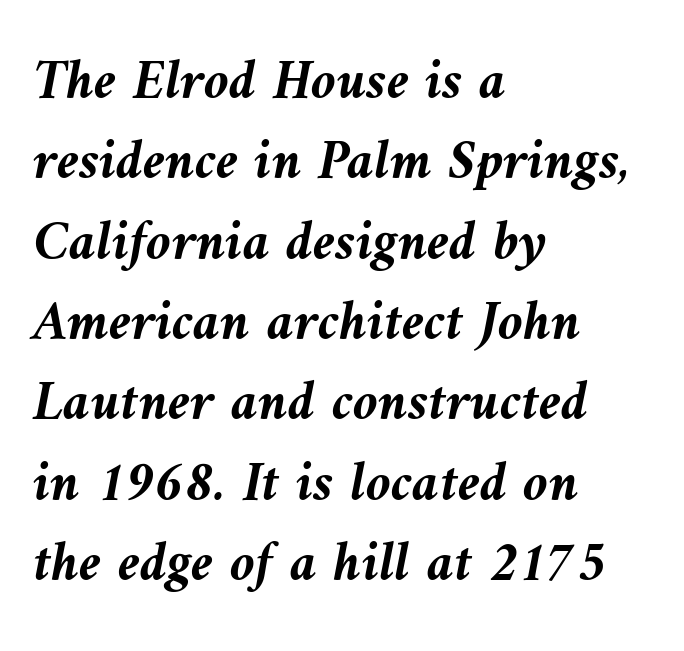
Q: Is the text bold? A: Yes.
Q: Is the text italic (slanted)? A: Yes, it leans left by about 10 degrees.
Q: Is the text underlined? A: No.
Q: How is the paragraph aligned? A: Left-aligned.
Q: Is the spacing between letters normal or unusually wide? A: Normal.
Q: Is the spacing between lines tight, normal or loose? A: Normal.
Q: Width (condensed, normal, or wide)? A: Normal.
Q: Stroke contrast? A: Medium.
Q: x-height? A: Medium.
Q: Monospaced? A: No.
